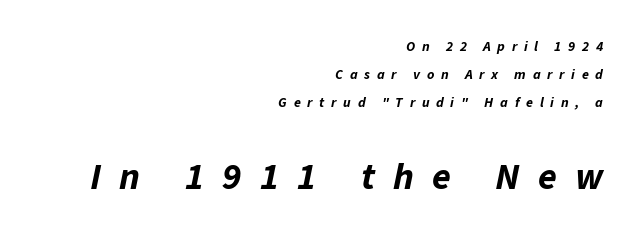
Size contrast runs from small at the top to large at the bottom. The lettering tilts uniformly, giving the passage an italic look. The lines are spread far apart with generous leading. Short note: letters widely spaced. The compositor pushed each line to the right boundary. Thick stems and heavy bowls — unmistakably bold.
